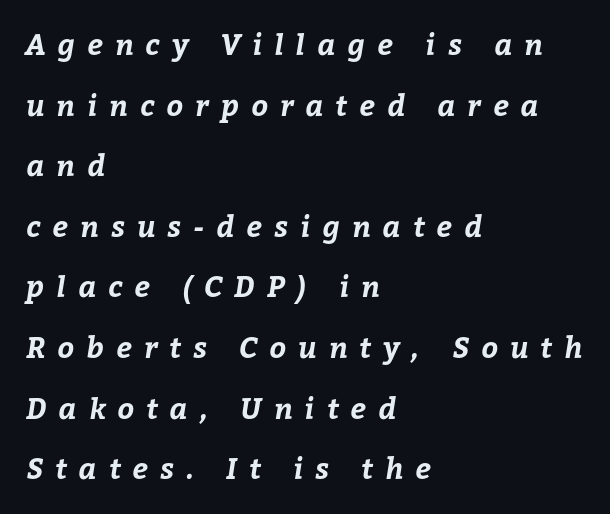
The image shows 29 px bold type; set left-aligned, loose line spacing (2.09x), unusually wide letter spacing (+0.42 em), not underlined; low stroke contrast and a medium x-height.
